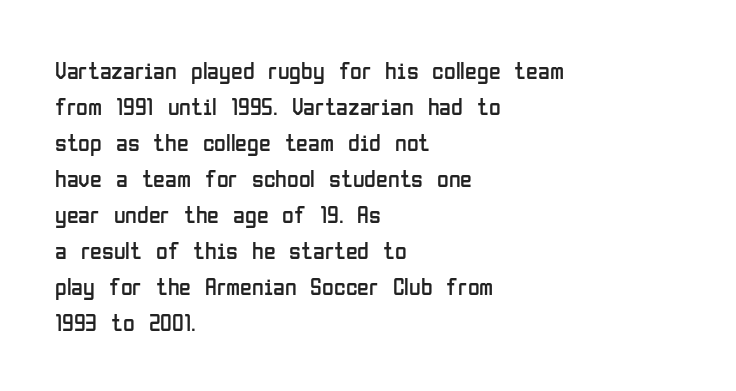
Q: Is the text bold? A: No.
Q: Is the text italic (slanted)? A: No, it is upright.
Q: Is the text underlined? A: No.
Q: How is the paragraph aligned? A: Left-aligned.
Q: Is the spacing between letters normal or unusually wide? A: Normal.
Q: Is the spacing between lines tight, normal or loose? A: Normal.
